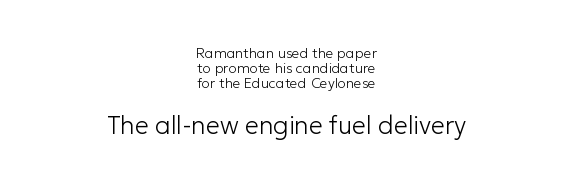
If you drew a line through each stem, it would be perfectly vertical. Honestly, there is no underline to notice here at all. This layout puts the modest block above and the oversized block below. A light-to-regular cut is what we see here.
